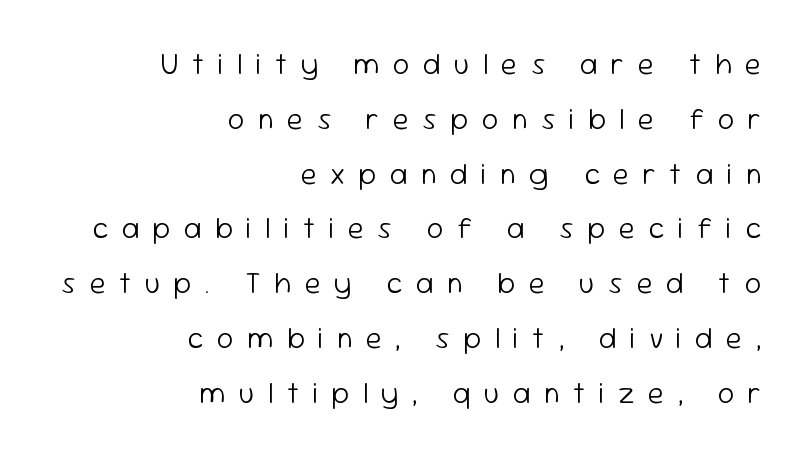
Upright lettering throughout. A typesetter would call this proportional, since set widths differ per character. Honestly, the letter spacing is so wide it's the main thing you notice. Check where the strokes stop: nothing finishes them off — pure sans. The strokes are not fattened; the text isn't bold.
